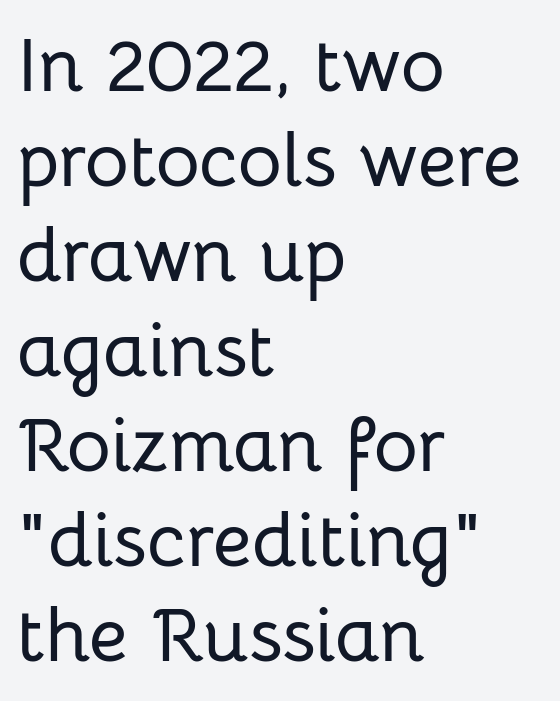
The image shows 76 px sans-serif type, upright; set left-aligned, normal line spacing (1.25x), normal letter spacing, not underlined; low stroke contrast and a medium x-height.
